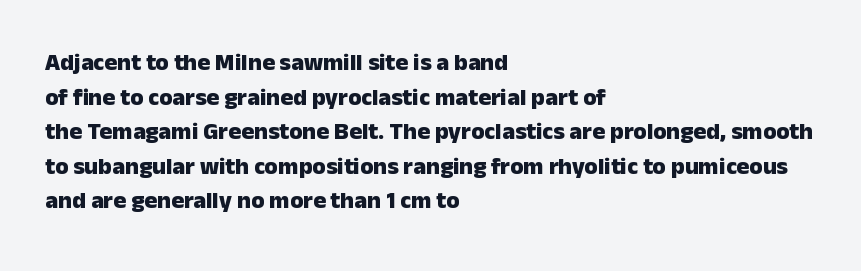
{"italic": "no", "bold": "yes", "underline": "no", "align": "left", "line_spacing": "normal", "line_spacing_ratio": 1.44, "letter_spacing": "normal", "letter_spacing_em": 0.0, "glyph_px": 24}
